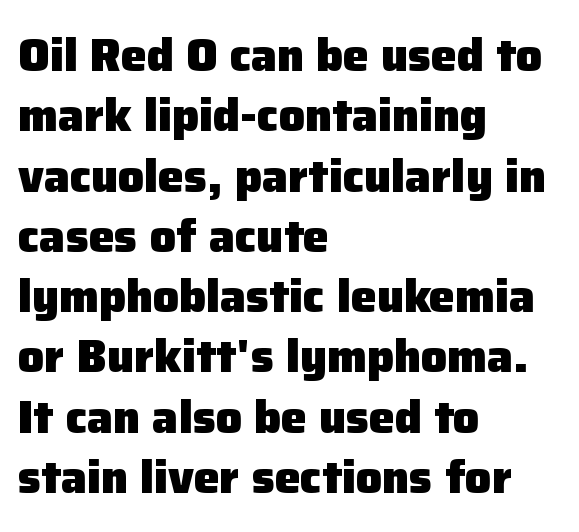
Serifs: no, the terminals of the letterforms are clean. Spacing verdict: proportional, widths tailored to each character. Visually the block forms a straight wall on the left and a jagged coastline on the right. Vertically, the passage feels balanced, rows spaced as you'd expect. Letter spacing: default.
